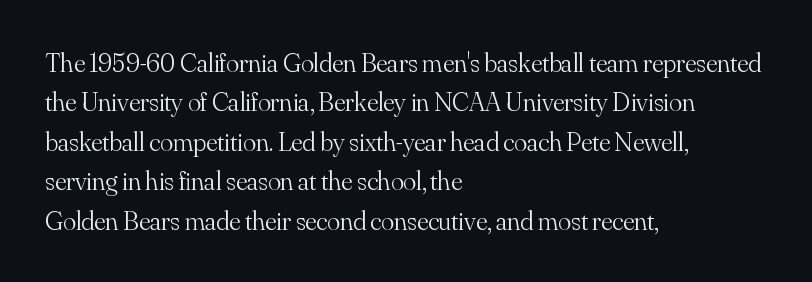
Q: Is the text bold? A: No.
Q: Is the text italic (slanted)? A: No, it is upright.
Q: Is the text underlined? A: No.
Q: How is the paragraph aligned? A: Left-aligned.
Q: Is the spacing between letters normal or unusually wide? A: Normal.
Q: Is the spacing between lines tight, normal or loose? A: Normal.
